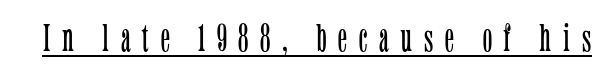
{"serif": "yes", "italic": "no", "bold": "no", "weight": "light", "width": "condensed", "stroke_contrast": "low", "x_height": "medium", "monospaced": "no", "underline": "yes", "letter_spacing": "wide", "letter_spacing_em": 0.3, "glyph_px": 39}
